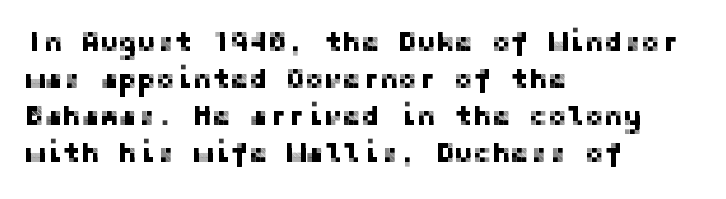
The image shows 28 px sans-serif type, upright; set left-aligned, normal line spacing (1.32x), normal letter spacing, not underlined; low stroke contrast and a medium x-height.
